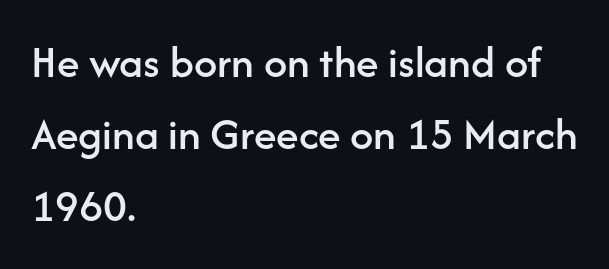
Between one letter and the next there's only the usual sliver of space. Do the letters lean? They stand straight. Font category for this specimen: sans-serif. The space beneath each line is pristine and unruled.
